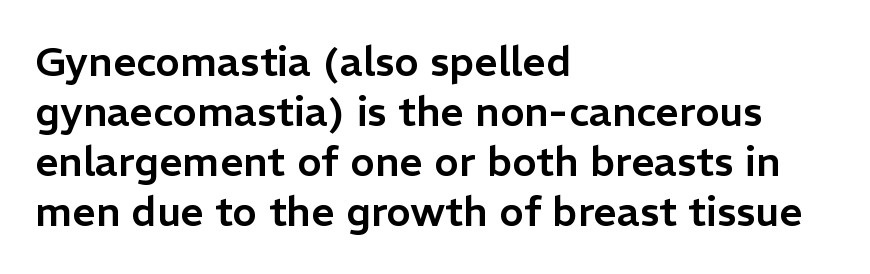
Q: Is the text italic (slanted)? A: No, it is upright.
Q: Is the typeface a serif or a sans-serif typeface? A: Sans-serif.
Q: Is the text underlined? A: No.
Q: How is the paragraph aligned? A: Left-aligned.
Q: Is the spacing between letters normal or unusually wide? A: Normal.
Q: Width (condensed, normal, or wide)? A: Normal.
Q: Stroke contrast? A: Low.
Q: x-height? A: Medium.
Q: Monospaced? A: No.
